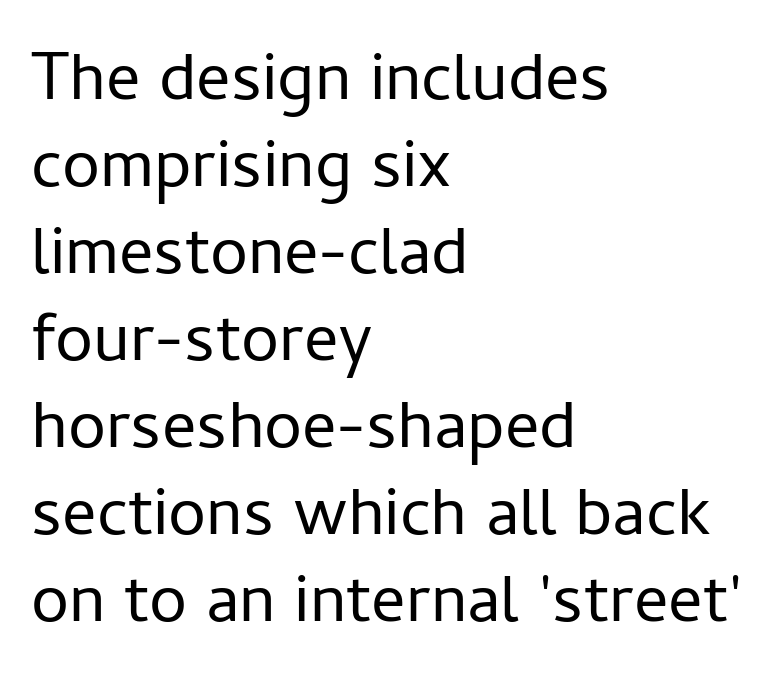
Q: Is the text bold? A: No.
Q: Is the text italic (slanted)? A: No, it is upright.
Q: Is the typeface a serif or a sans-serif typeface? A: Sans-serif.
Q: Is the text underlined? A: No.
Q: How is the paragraph aligned? A: Left-aligned.
Q: Is the spacing between letters normal or unusually wide? A: Normal.
Q: Is the spacing between lines tight, normal or loose? A: Normal.
Q: Width (condensed, normal, or wide)? A: Normal.
Q: Stroke contrast? A: Low.
Q: x-height? A: Medium.
Q: Monospaced? A: No.
